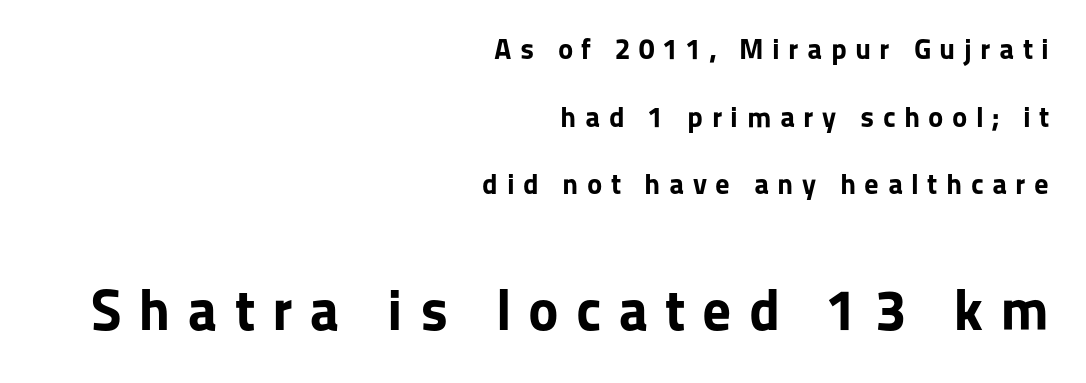
{"serif": "no", "italic": "no", "bold": "yes", "weight": "bold", "width": "normal", "stroke_contrast": "low", "x_height": "medium", "monospaced": "no", "underline": "no", "align": "right", "line_spacing": "loose", "line_spacing_ratio": 2.33, "letter_spacing": "wide", "letter_spacing_em": 0.29, "larger_block": "second", "size_ratio": 2.0, "glyph_px": 58}
